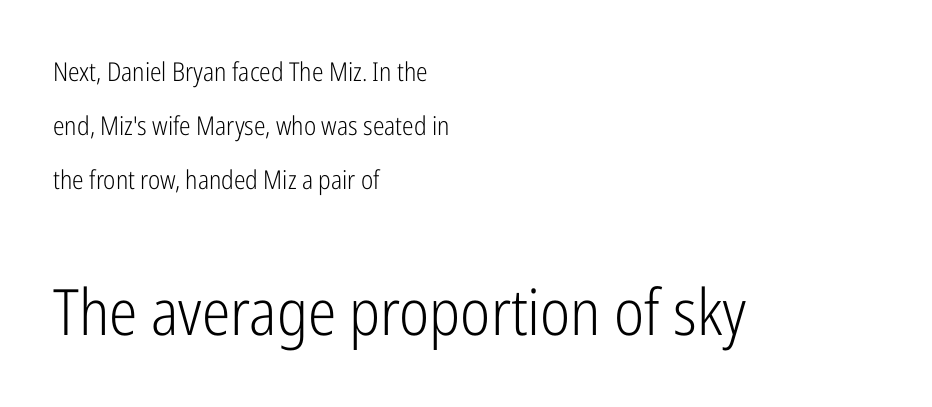
{"serif": "no", "italic": "no", "bold": "no", "weight": "light", "width": "condensed", "stroke_contrast": "low", "x_height": "medium", "monospaced": "no", "underline": "no", "align": "left", "line_spacing": "loose", "line_spacing_ratio": 2.07, "letter_spacing": "normal", "letter_spacing_em": 0.0, "larger_block": "second", "size_ratio": 2.46, "glyph_px": 64}
